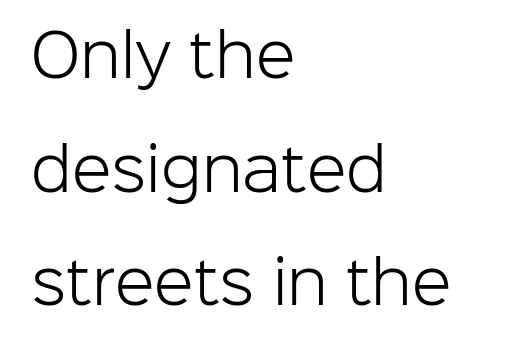
Descender tails drop into unmarked territory. The lettering stays uniformly vertical, giving the passage a roman look. Is this a fixed-width face? No — the glyphs have proportional, varying widths. The tracking reads as untouched default to a designer's eye. The face used here is a sans, in the tradition of grotesques and geometrics. The font is comparable to plain body text, perhaps lighter.
